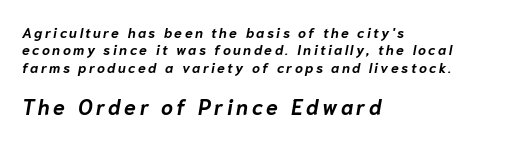
Q: Is the text bold? A: Yes.
Q: Is the text italic (slanted)? A: Yes, it leans right by about 10 degrees.
Q: Is the text underlined? A: No.
Q: How is the paragraph aligned? A: Left-aligned.
Q: Is the spacing between lines tight, normal or loose? A: Normal.
Q: Which block of text is set in a larger size, the first (top) or the second (bottom)? A: The second (bottom) one.
